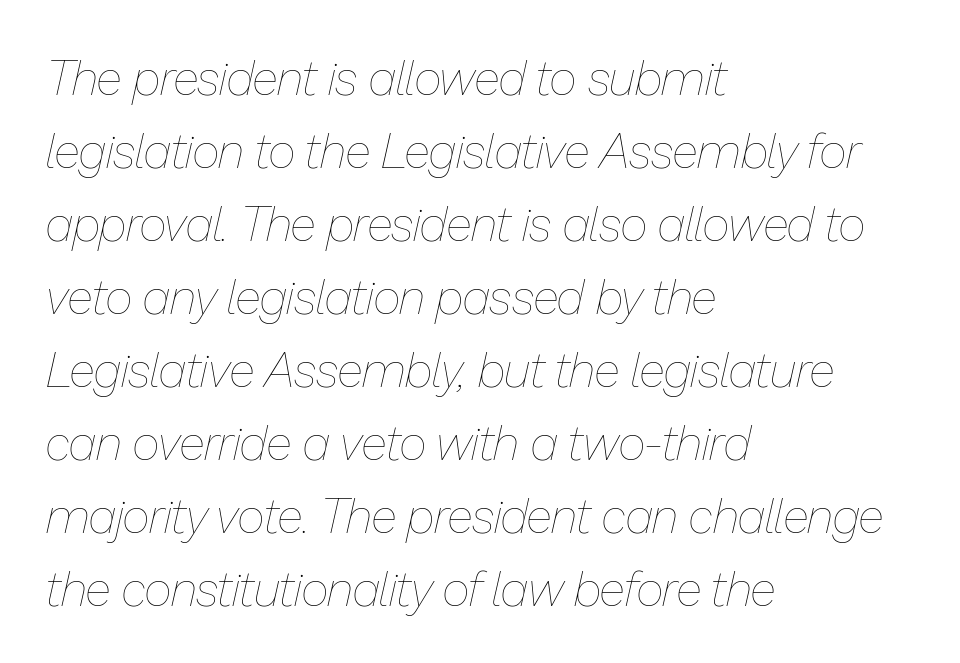
{"italic": "yes", "lean": "right", "slant_degrees": 13, "bold": "no", "weight": "thin", "width": "normal", "stroke_contrast": "low", "x_height": "medium", "monospaced": "no", "underline": "no", "align": "left", "line_spacing": "normal", "line_spacing_ratio": 1.52, "letter_spacing": "normal", "letter_spacing_em": 0.0, "glyph_px": 48}
